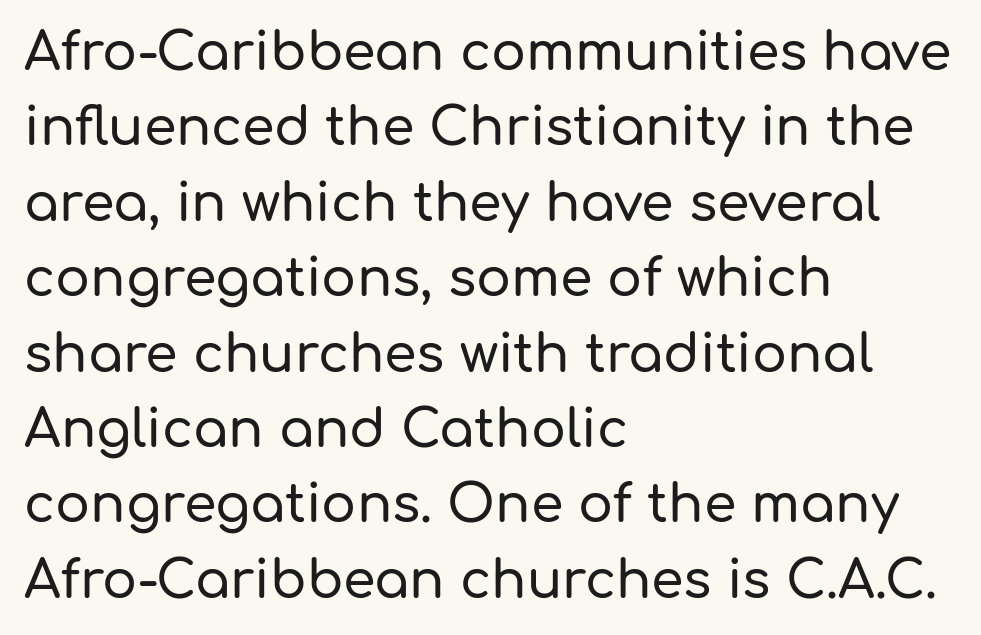
The image shows 52 px sans-serif type, upright; set left-aligned, normal line spacing (1.45x), normal letter spacing, not underlined; low stroke contrast and a medium x-height.
